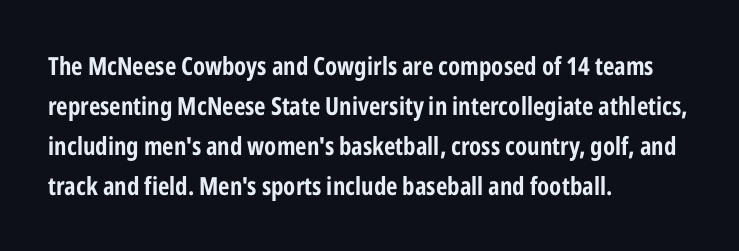
Tracking value appears to be zero — textbook default spacing. The text block is weighted toward the left margin, trailing off unevenly rightward. Posture: straight, roman, zero tilt. Regarding leading, the lines here are spaced in the standard way. Honestly, there is no underline to notice here at all. Thick stems and heavy bowls — unmistakably bold.
